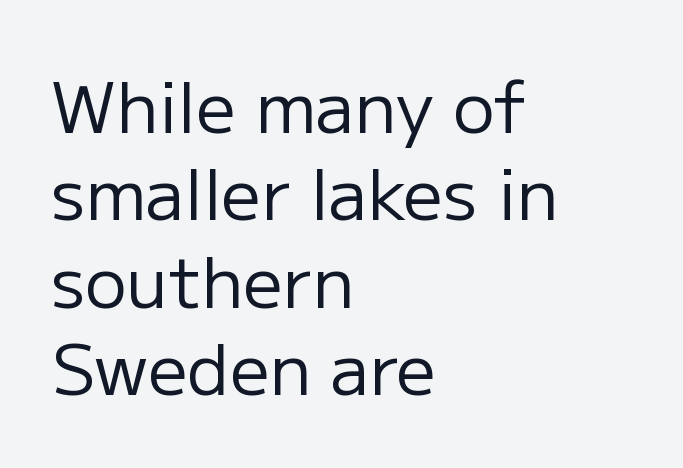
The image shows 70 px regular-weight sans-serif type, upright; set left-aligned, normal line spacing (1.25x), normal letter spacing, not underlined; low stroke contrast and a medium x-height.
